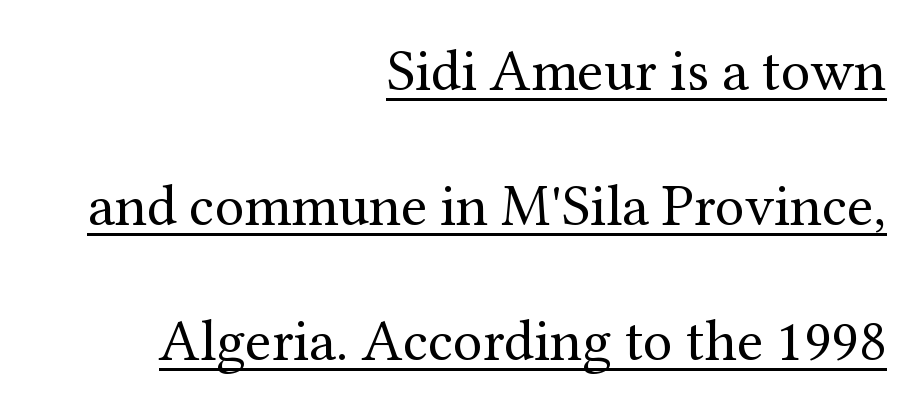
The image shows 59 px regular-weight serif type, upright; set right-aligned, loose line spacing (2.29x), normal letter spacing, underlined; medium stroke contrast and a medium x-height.
